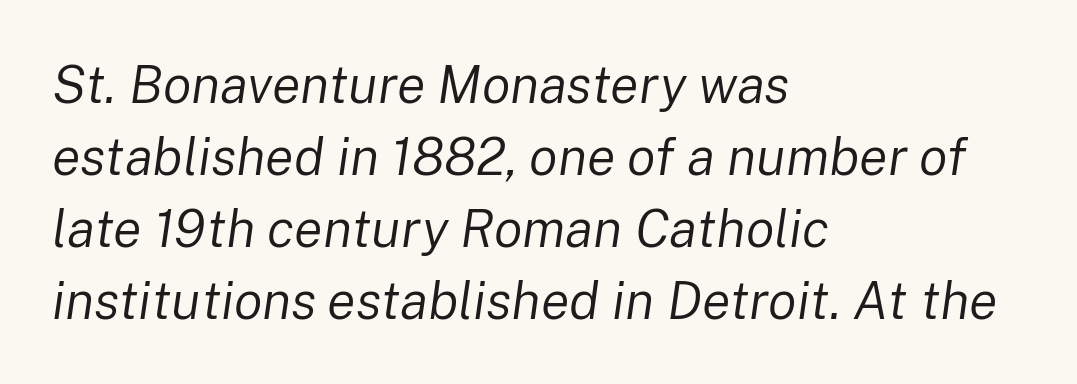
Q: Is the text bold? A: No.
Q: Is the text italic (slanted)? A: Yes, it leans right by about 8 degrees.
Q: Is the text underlined? A: No.
Q: How is the paragraph aligned? A: Left-aligned.
Q: Is the spacing between letters normal or unusually wide? A: Normal.
Q: Is the spacing between lines tight, normal or loose? A: Normal.
Q: Width (condensed, normal, or wide)? A: Normal.
Q: Stroke contrast? A: Low.
Q: x-height? A: Medium.
Q: Monospaced? A: No.
